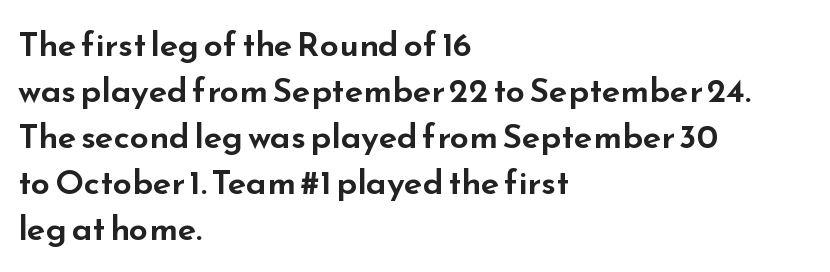
Q: Is the text italic (slanted)? A: No, it is upright.
Q: Is the typeface a serif or a sans-serif typeface? A: Sans-serif.
Q: Is the text underlined? A: No.
Q: How is the paragraph aligned? A: Left-aligned.
Q: Is the spacing between letters normal or unusually wide? A: Normal.
Q: Is the spacing between lines tight, normal or loose? A: Normal.
Q: Width (condensed, normal, or wide)? A: Wide.
Q: Stroke contrast? A: Low.
Q: x-height? A: Small.
Q: Monospaced? A: No.
